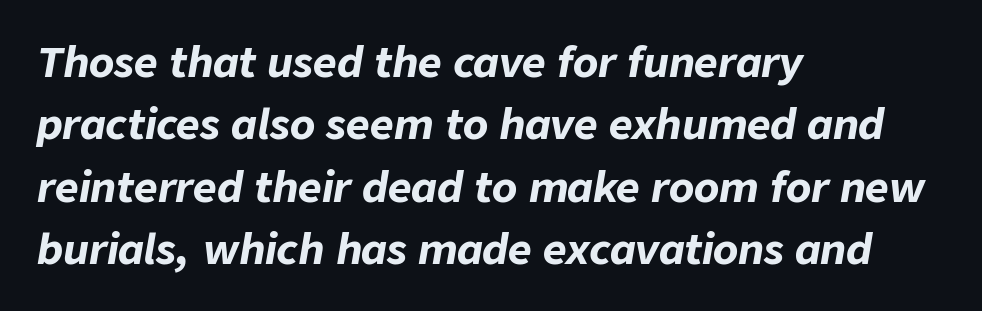
{"italic": "yes", "lean": "right", "slant_degrees": 9, "bold": "yes", "weight": "bold", "width": "normal", "stroke_contrast": "low", "x_height": "medium", "monospaced": "no", "underline": "no", "align": "left", "line_spacing": "normal", "line_spacing_ratio": 1.52, "letter_spacing": "normal", "letter_spacing_em": 0.0, "glyph_px": 41}
